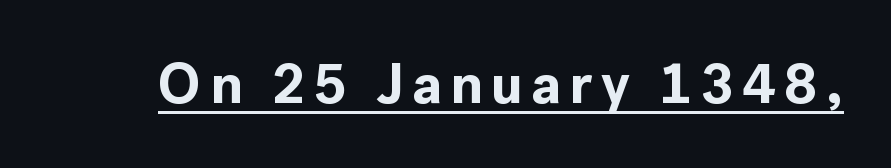
The image shows 56 px bold sans-serif type, upright; set underlined; a medium x-height.
